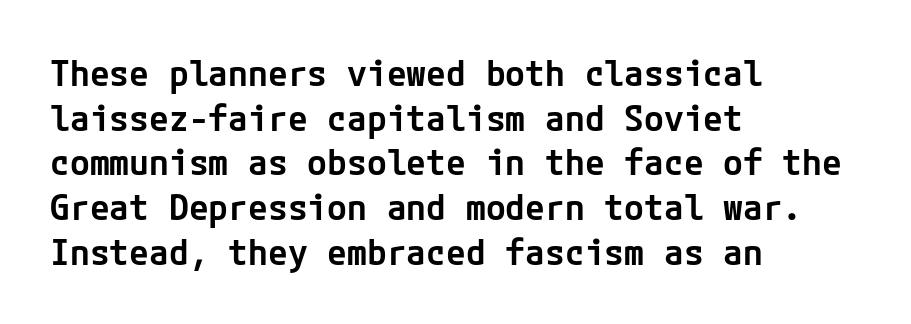
The image shows 36 px semibold sans-serif type, upright; set left-aligned, line spacing 1.24x, normal letter spacing, not underlined; low stroke contrast and a medium x-height.
